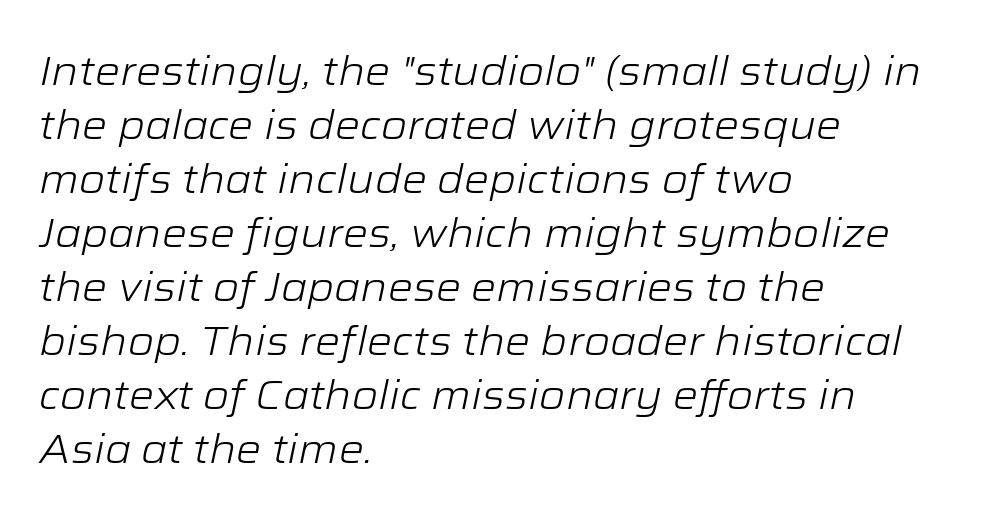
Q: Is the text bold? A: No.
Q: Is the text italic (slanted)? A: Yes, it leans right by about 12 degrees.
Q: Is the text underlined? A: No.
Q: How is the paragraph aligned? A: Left-aligned.
Q: Is the spacing between letters normal or unusually wide? A: Normal.
Q: Is the spacing between lines tight, normal or loose? A: Normal.
Q: Width (condensed, normal, or wide)? A: Wide.
Q: Stroke contrast? A: Low.
Q: x-height? A: Medium.
Q: Monospaced? A: No.
